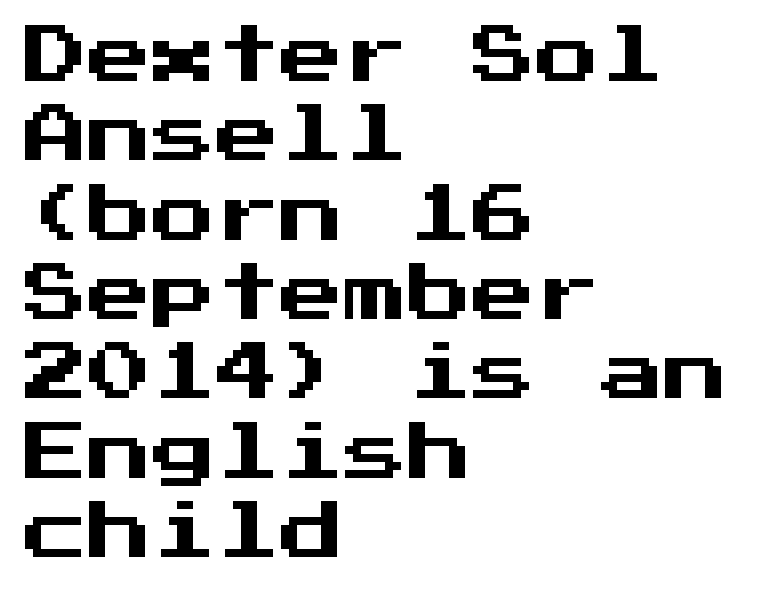
{"serif": "no", "italic": "no", "width": "normal", "stroke_contrast": "medium", "x_height": "medium", "monospaced": "yes", "underline": "no", "align": "left", "line_spacing_ratio": 1.24, "letter_spacing": "normal", "letter_spacing_em": 0.0, "glyph_px": 64}
